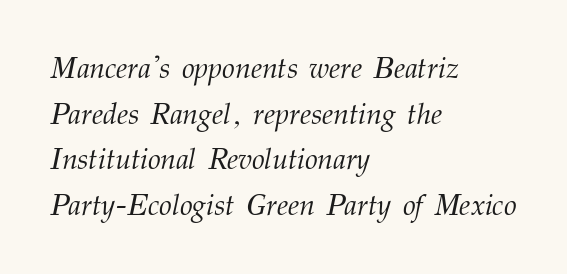
Q: Is the text bold? A: No.
Q: Is the text italic (slanted)? A: Yes, it leans right by about 12 degrees.
Q: Is the typeface a serif or a sans-serif typeface? A: Serif.
Q: Is the text underlined? A: No.
Q: How is the paragraph aligned? A: Left-aligned.
Q: Is the spacing between letters normal or unusually wide? A: Normal.
Q: Is the spacing between lines tight, normal or loose? A: Normal.
Q: Width (condensed, normal, or wide)? A: Normal.
Q: Stroke contrast? A: Medium.
Q: x-height? A: Medium.
Q: Monospaced? A: No.
